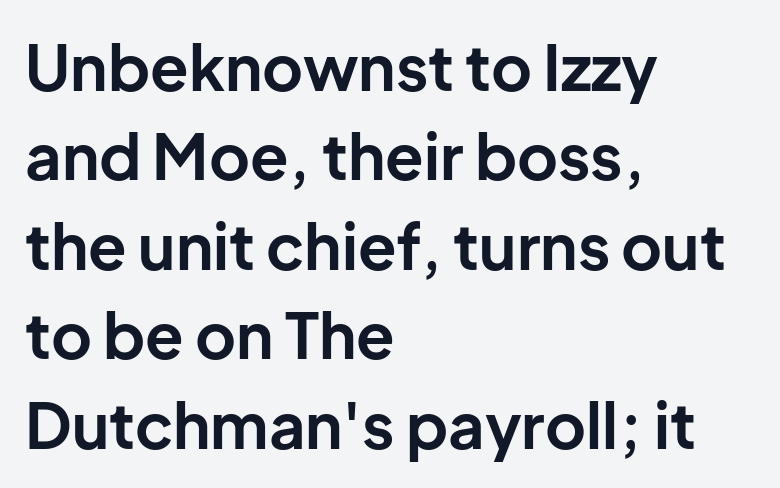
{"serif": "no", "italic": "no", "bold": "yes", "weight": "bold", "width": "normal", "stroke_contrast": "low", "x_height": "medium", "monospaced": "no", "underline": "no", "align": "left", "line_spacing": "normal", "line_spacing_ratio": 1.42, "letter_spacing": "normal", "letter_spacing_em": 0.0, "glyph_px": 63}
